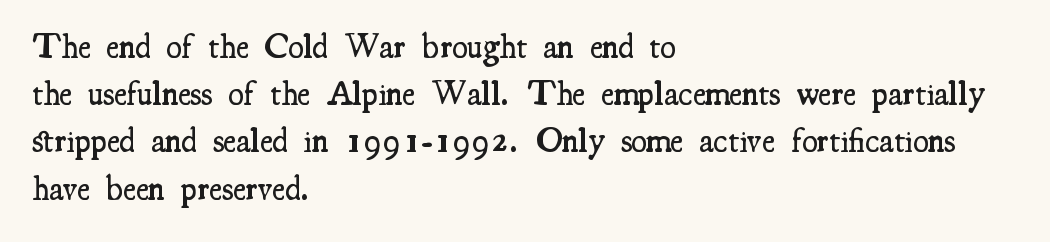
The image shows 35 px semibold, condensed serif type, upright; set left-aligned, normal line spacing (1.35x), normal letter spacing, not underlined; medium stroke contrast and a small x-height.
